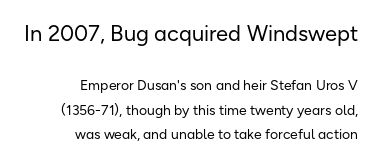
Tall strokes in this sample are plumb rather than angled. Is the stroke heavy? The answer is a plain regular-or-lighter. You get the large type first, then a drop to smaller type. The passage shown is not underscored anywhere. Spacing between characters is what you'd get straight out of the box. These lines are set flush right with a ragged left edge.
